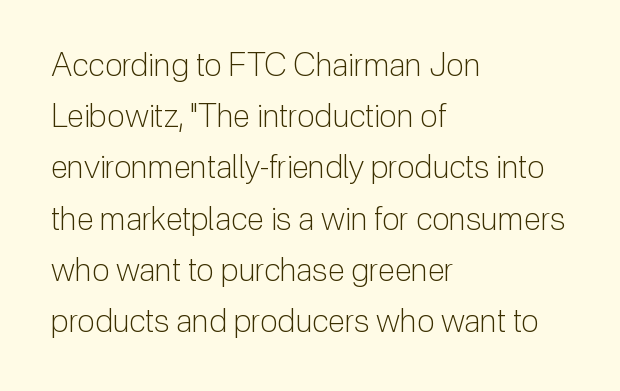
Q: Is the text bold? A: No.
Q: Is the text italic (slanted)? A: No, it is upright.
Q: Is the typeface a serif or a sans-serif typeface? A: Sans-serif.
Q: Is the text underlined? A: No.
Q: How is the paragraph aligned? A: Left-aligned.
Q: Is the spacing between letters normal or unusually wide? A: Normal.
Q: Is the spacing between lines tight, normal or loose? A: Normal.
Q: Width (condensed, normal, or wide)? A: Normal.
Q: Stroke contrast? A: Low.
Q: x-height? A: Medium.
Q: Monospaced? A: No.
